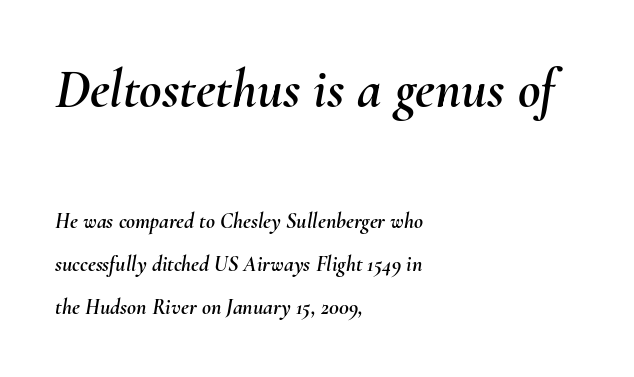
Casual observation: everything's shoved over to the left. Slant detected: the letters are inclined. How would I describe the line gaps? Wide and relaxed. The line texture is even and compact thanks to regular tracking. Proportional: the letters do not fall into vertical columns. The upper block of text is set noticeably larger than the block beneath it.
